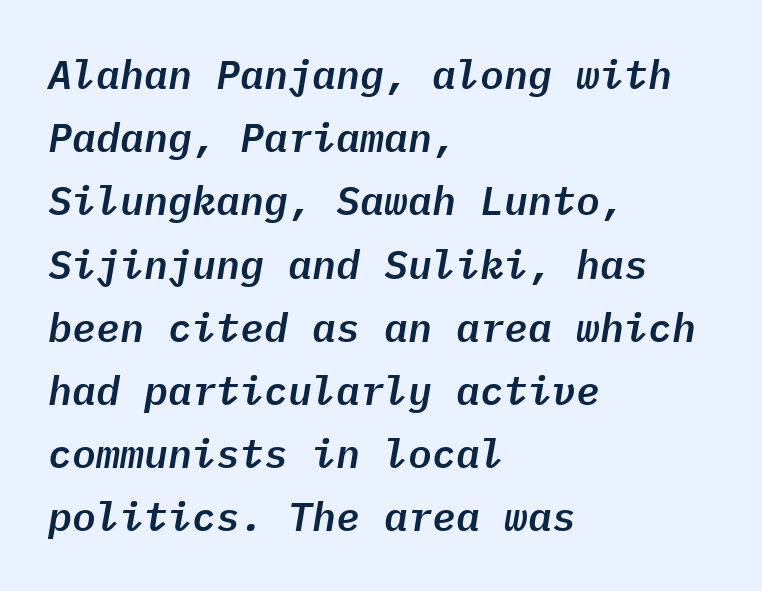
{"italic": "yes", "lean": "right", "slant_degrees": 9, "width": "normal", "stroke_contrast": "low", "x_height": "medium", "monospaced": "yes", "underline": "no", "align": "left", "line_spacing": "normal", "line_spacing_ratio": 1.58, "letter_spacing": "normal", "letter_spacing_em": 0.0, "glyph_px": 40}
